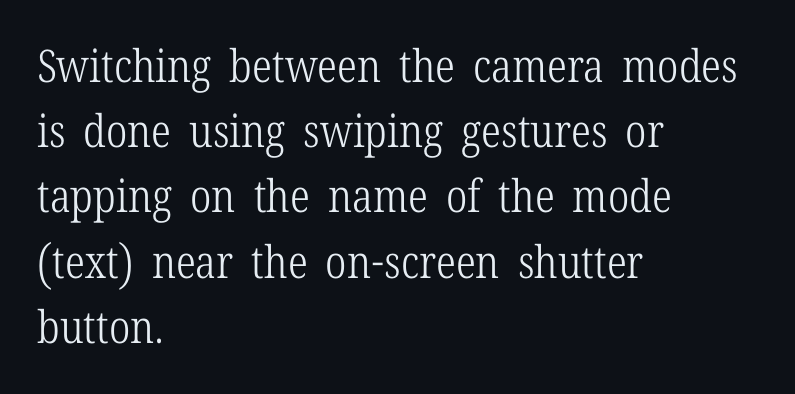
Q: Is the text bold? A: No.
Q: Is the text italic (slanted)? A: No, it is upright.
Q: Is the typeface a serif or a sans-serif typeface? A: Serif.
Q: Is the text underlined? A: No.
Q: How is the paragraph aligned? A: Left-aligned.
Q: Is the spacing between letters normal or unusually wide? A: Normal.
Q: Is the spacing between lines tight, normal or loose? A: Normal.
Q: Width (condensed, normal, or wide)? A: Condensed.
Q: Stroke contrast? A: Low.
Q: x-height? A: Medium.
Q: Monospaced? A: No.
